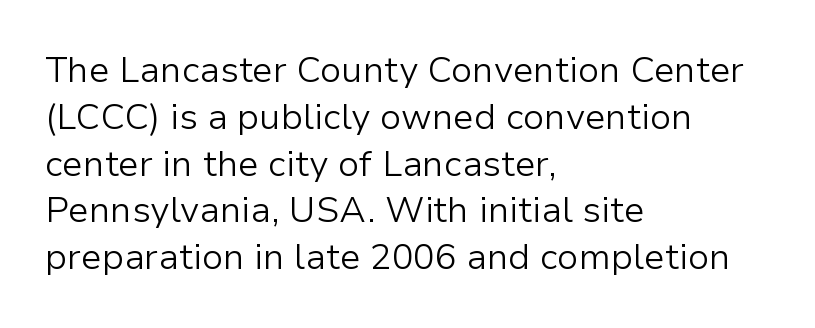
Q: Is the text bold? A: No.
Q: Is the text italic (slanted)? A: No, it is upright.
Q: Is the typeface a serif or a sans-serif typeface? A: Sans-serif.
Q: Is the text underlined? A: No.
Q: How is the paragraph aligned? A: Left-aligned.
Q: Is the spacing between letters normal or unusually wide? A: Normal.
Q: Is the spacing between lines tight, normal or loose? A: Normal.
Q: Width (condensed, normal, or wide)? A: Normal.
Q: Stroke contrast? A: Low.
Q: x-height? A: Medium.
Q: Monospaced? A: No.
